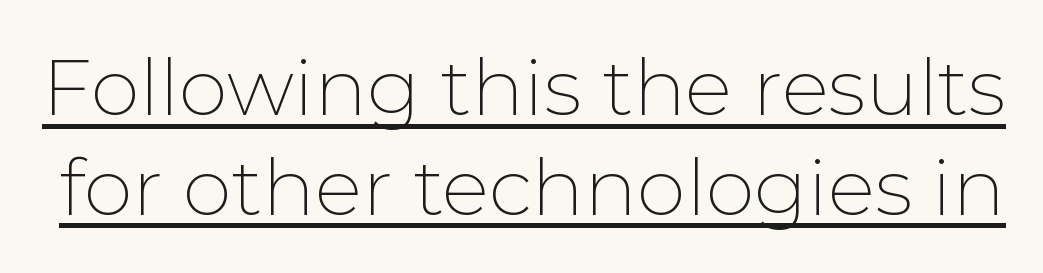
The typesetter has applied underlining to the passage shown. This is not heavy type; no bold has been used. Normally led — the rows are evenly, conventionally spaced. Varying glyph widths throughout — classic text-font behaviour. Ascenders rise straight up at ninety degrees. Observe the absence of serifs on each vertical stroke in this sample.
